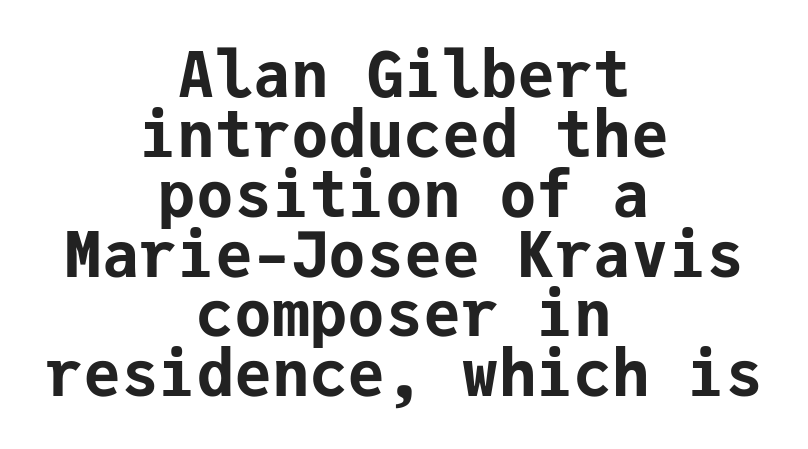
The foot of each line stays bare and open. Caption: bold face, heavy strokes. The line texture is even and compact thanks to regular tracking. This block would grow much taller if given ordinary leading; it's compressed now. To sum up the face: it is a sans, with no serifs. Spacing verdict: monospaced, one width for all characters.
